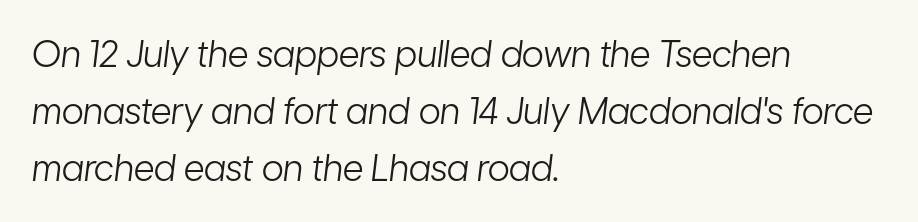
Q: Is the text bold? A: No.
Q: Is the text italic (slanted)? A: Yes, it leans right by about 7 degrees.
Q: Is the text underlined? A: No.
Q: How is the paragraph aligned? A: Left-aligned.
Q: Is the spacing between letters normal or unusually wide? A: Normal.
Q: Is the spacing between lines tight, normal or loose? A: Normal.
Q: Width (condensed, normal, or wide)? A: Condensed.
Q: Stroke contrast? A: Low.
Q: x-height? A: Medium.
Q: Monospaced? A: No.
